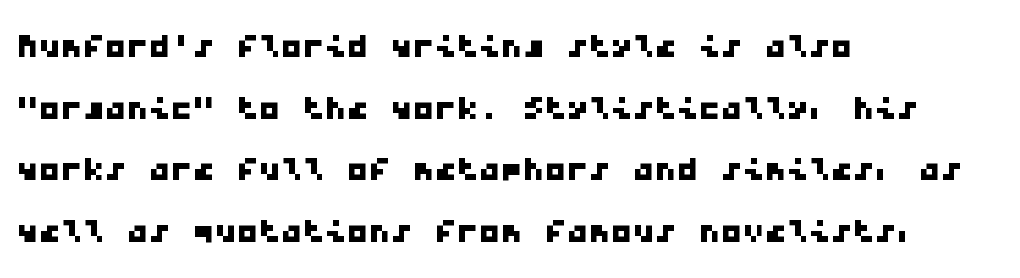
Q: Is the typeface a serif or a sans-serif typeface? A: Sans-serif.
Q: Is the text underlined? A: No.
Q: How is the paragraph aligned? A: Left-aligned.
Q: Is the spacing between letters normal or unusually wide? A: Normal.
Q: Is the spacing between lines tight, normal or loose? A: Normal.
Q: Width (condensed, normal, or wide)? A: Wide.
Q: Stroke contrast? A: Low.
Q: x-height? A: Medium.
Q: Monospaced? A: Yes.
